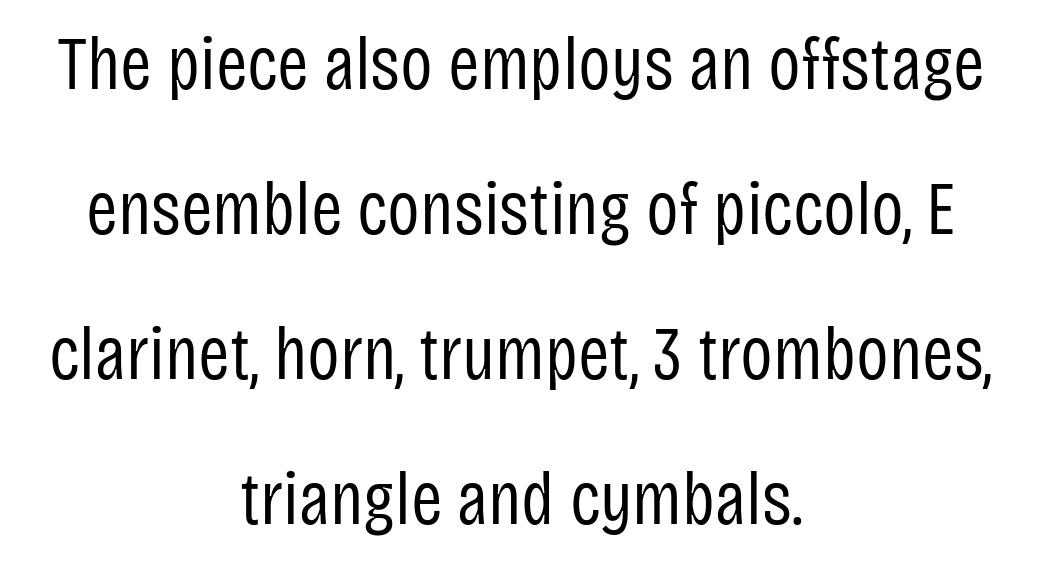
The image shows 76 px regular-weight, condensed sans-serif type, upright; set centered, loose line spacing (1.91x), normal letter spacing, not underlined; low stroke contrast and a large x-height.
